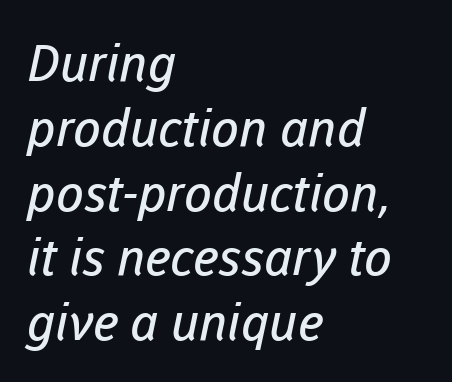
Q: Is the text bold? A: No.
Q: Is the typeface a serif or a sans-serif typeface? A: Sans-serif.
Q: Is the text underlined? A: No.
Q: How is the paragraph aligned? A: Left-aligned.
Q: Is the spacing between letters normal or unusually wide? A: Normal.
Q: Is the spacing between lines tight, normal or loose? A: Normal.
Q: Width (condensed, normal, or wide)? A: Normal.
Q: Stroke contrast? A: Low.
Q: x-height? A: Medium.
Q: Monospaced? A: No.
